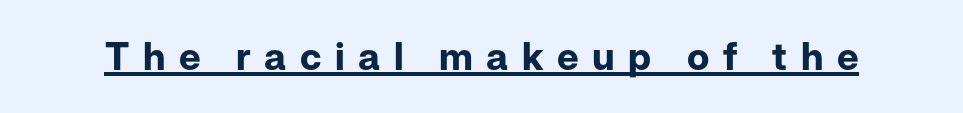
{"serif": "no", "italic": "no", "bold": "yes", "weight": "bold", "width": "normal", "stroke_contrast": "low", "x_height": "medium", "monospaced": "no", "underline": "yes", "letter_spacing": "wide", "letter_spacing_em": 0.36, "glyph_px": 38}
